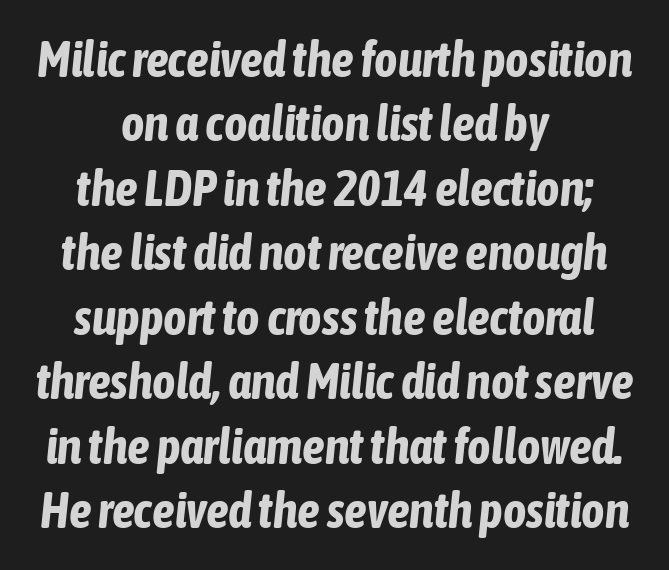
{"italic": "yes", "lean": "right", "slant_degrees": 6, "bold": "yes", "weight": "bold", "width": "condensed", "stroke_contrast": "low", "x_height": "medium", "monospaced": "no", "underline": "no", "align": "center", "line_spacing": "normal", "line_spacing_ratio": 1.29, "letter_spacing": "normal", "letter_spacing_em": 0.0, "glyph_px": 50}
